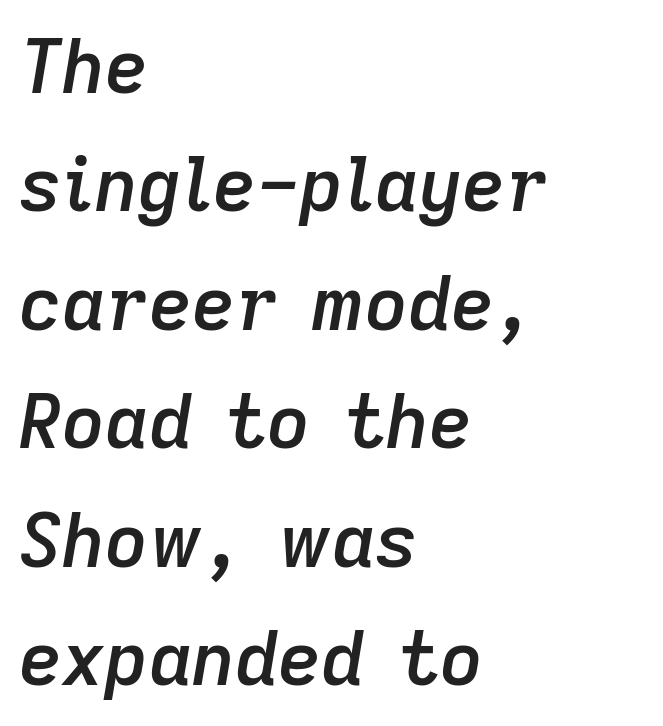
The image shows 75 px semibold type, italic (leaning right); set left-aligned, normal line spacing (1.58x), normal letter spacing, not underlined; low stroke contrast and a medium x-height.
